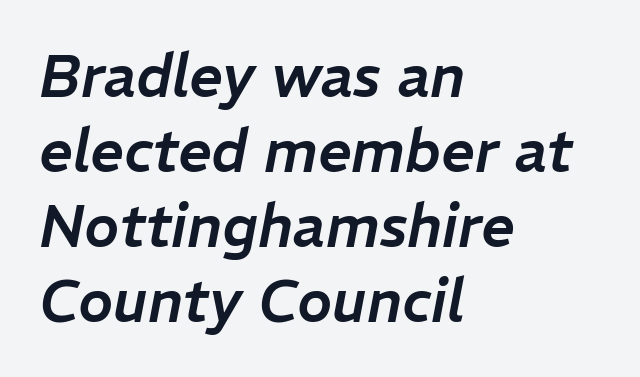
{"italic": "yes", "lean": "right", "slant_degrees": 11, "width": "normal", "stroke_contrast": "low", "x_height": "medium", "monospaced": "no", "underline": "no", "align": "left", "line_spacing": "normal", "line_spacing_ratio": 1.27, "letter_spacing": "normal", "letter_spacing_em": 0.0, "glyph_px": 59}
